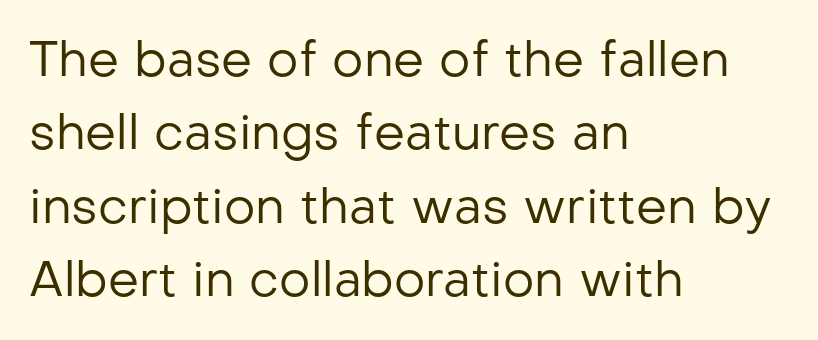
The image shows 49 px regular-weight sans-serif type, upright; set left-aligned, normal line spacing (1.5x), normal letter spacing, not underlined; low stroke contrast and a medium x-height.
